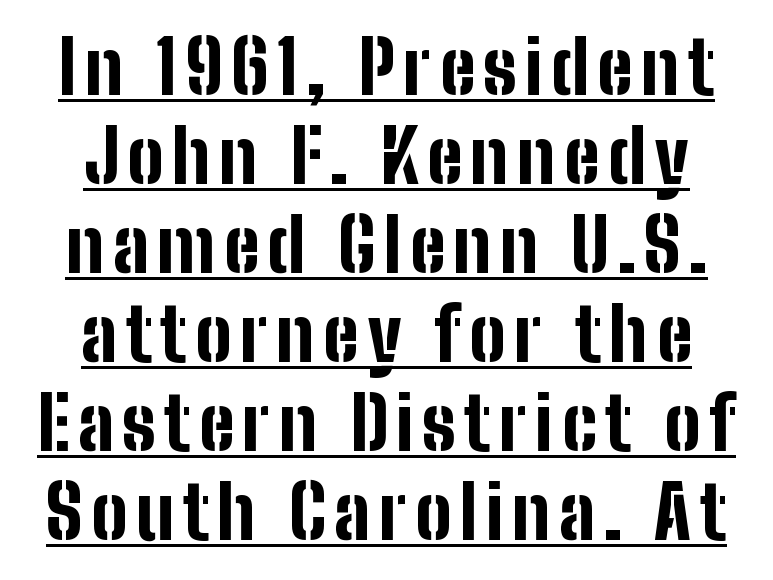
The image shows 73 px bold, condensed sans-serif type, upright; set centered, line spacing 1.22x, underlined; low stroke contrast and a medium x-height.
